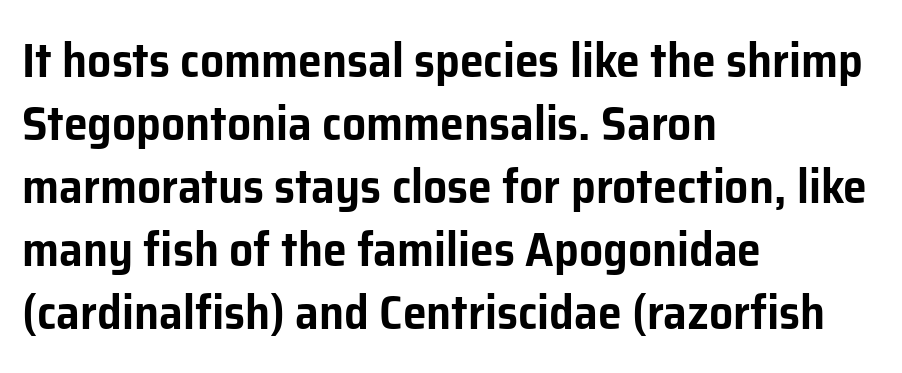
{"serif": "no", "italic": "no", "width": "normal", "stroke_contrast": "low", "x_height": "medium", "monospaced": "no", "underline": "no", "align": "left", "line_spacing": "normal", "line_spacing_ratio": 1.31, "letter_spacing": "normal", "letter_spacing_em": 0.0, "glyph_px": 48}
